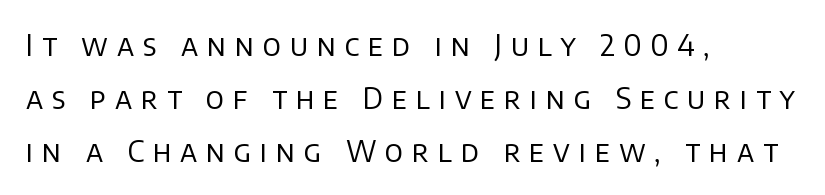
{"serif": "no", "italic": "no", "bold": "no", "weight": "regular", "width": "normal", "stroke_contrast": "low", "x_height": "large", "monospaced": "no", "underline": "no", "align": "left", "line_spacing_ratio": 1.82, "letter_spacing": "wide", "letter_spacing_em": 0.3, "glyph_px": 29}
